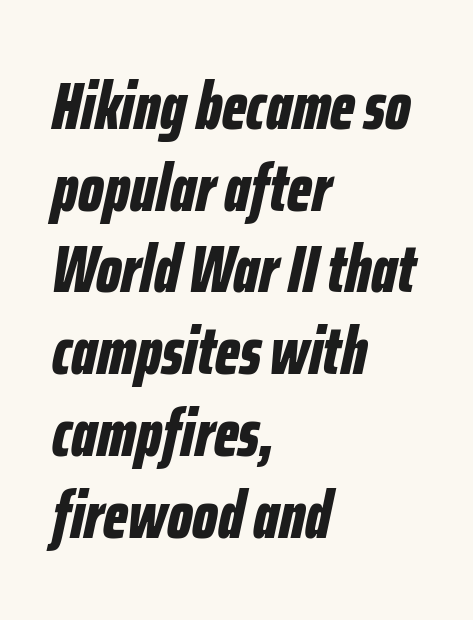
Q: Is the text bold? A: Yes.
Q: Is the text italic (slanted)? A: Yes, it leans right by about 12 degrees.
Q: Is the text underlined? A: No.
Q: How is the paragraph aligned? A: Left-aligned.
Q: Is the spacing between letters normal or unusually wide? A: Normal.
Q: Width (condensed, normal, or wide)? A: Condensed.
Q: Stroke contrast? A: Low.
Q: x-height? A: Medium.
Q: Monospaced? A: No.
